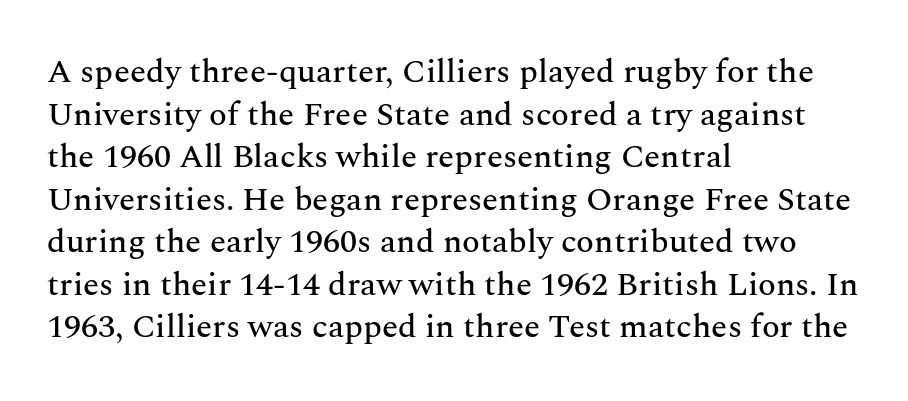
Leftover space on each line is placed entirely after the last word. The zone under the glyphs is completely vacant. Think of a printed novel: that variable character pitch is what you see here. The passage shown has conventional tracking throughout. Is there much room between lines? A standard amount, neither cramped nor airy. This is roman type, the default non-slanted kind.
